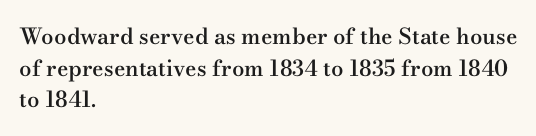
Q: Is the text bold? A: Semi-bold.
Q: Is the text italic (slanted)? A: No, it is upright.
Q: Is the text underlined? A: No.
Q: How is the paragraph aligned? A: Left-aligned.
Q: Is the spacing between letters normal or unusually wide? A: Normal.
Q: Is the spacing between lines tight, normal or loose? A: Normal.
